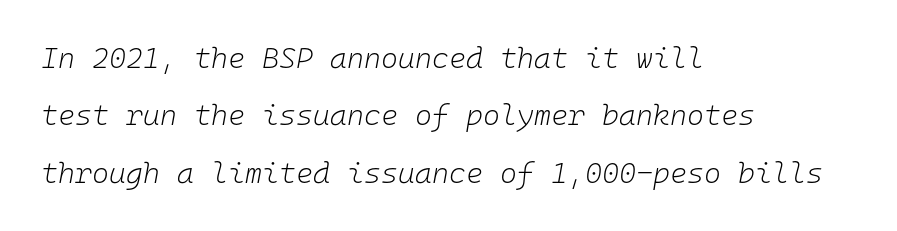
Stroke mass is kept to a normal reading level or below. It's the slanting kind of type. This rendering uses left alignment, leaving the right contour irregular. The rendering uses typewriter-style spacing with identical character cells.
